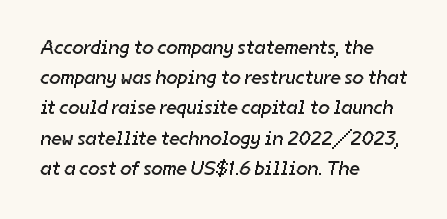
Horizontal bands of white between lines are of average thickness. Layout note: lines flush left. The letterforms sit shoulder to shoulder at normal distance. The space beneath each line is pristine and unruled. The face looks like a standard text weight, possibly lighter.
